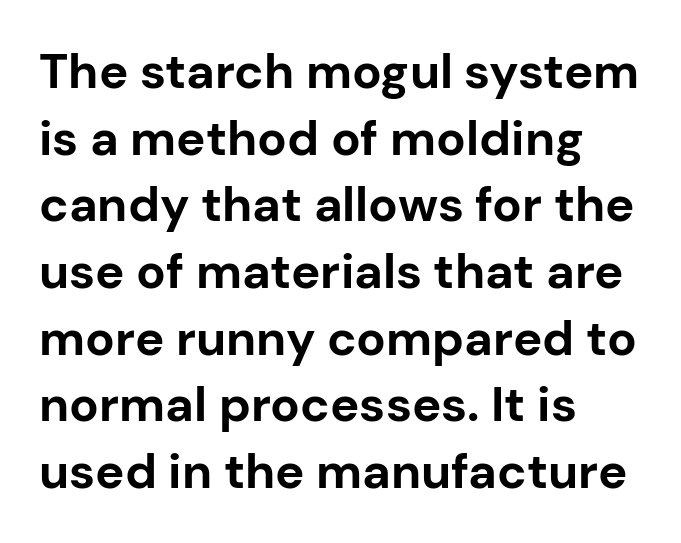
Each letter's strokes conclude bluntly, with no projecting serifs. Vertical spacing — default. Teacher's note: observe the even left margin — that is flush-left alignment. These words are printed bold, with thick strokes throughout.
